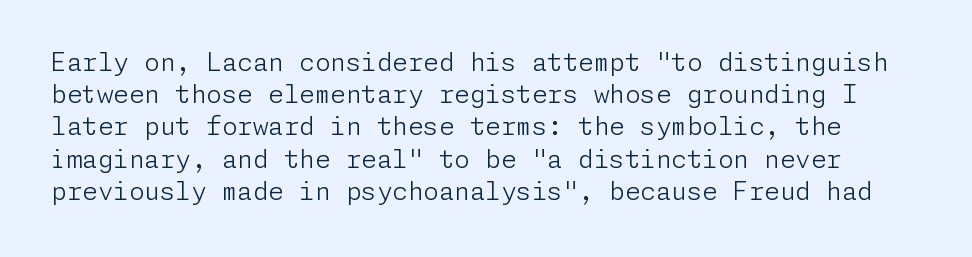
The image shows 25 px text type, upright; set normal line spacing (1.29x), normal letter spacing, not underlined.
